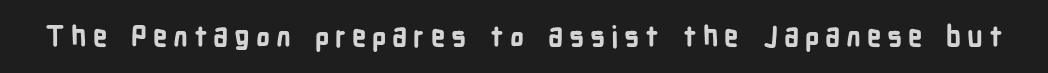
The image shows 28 px bold, condensed sans-serif type, upright; set unusually wide letter spacing (+0.21 em), not underlined; low stroke contrast and a medium x-height.
